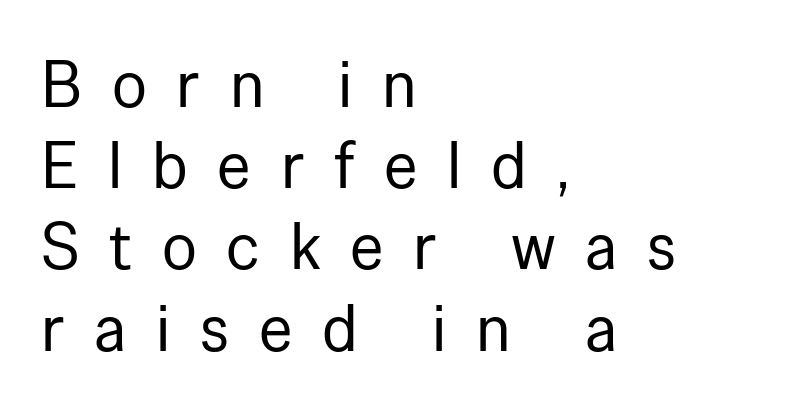
{"serif": "no", "italic": "no", "bold": "no", "weight": "regular", "width": "normal", "stroke_contrast": "low", "x_height": "medium", "monospaced": "no", "underline": "no", "align": "left", "line_spacing": "normal", "line_spacing_ratio": 1.25, "letter_spacing": "wide", "letter_spacing_em": 0.46, "glyph_px": 65}
